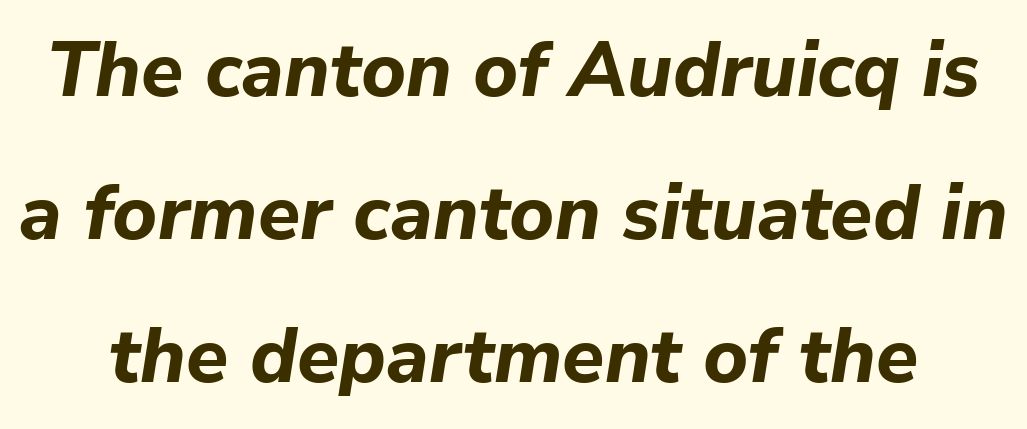
{"italic": "yes", "lean": "right", "slant_degrees": 9, "bold": "yes", "weight": "bold", "width": "normal", "stroke_contrast": "low", "x_height": "medium", "monospaced": "no", "underline": "no", "line_spacing_ratio": 1.86, "letter_spacing": "normal", "letter_spacing_em": 0.0, "glyph_px": 77}
